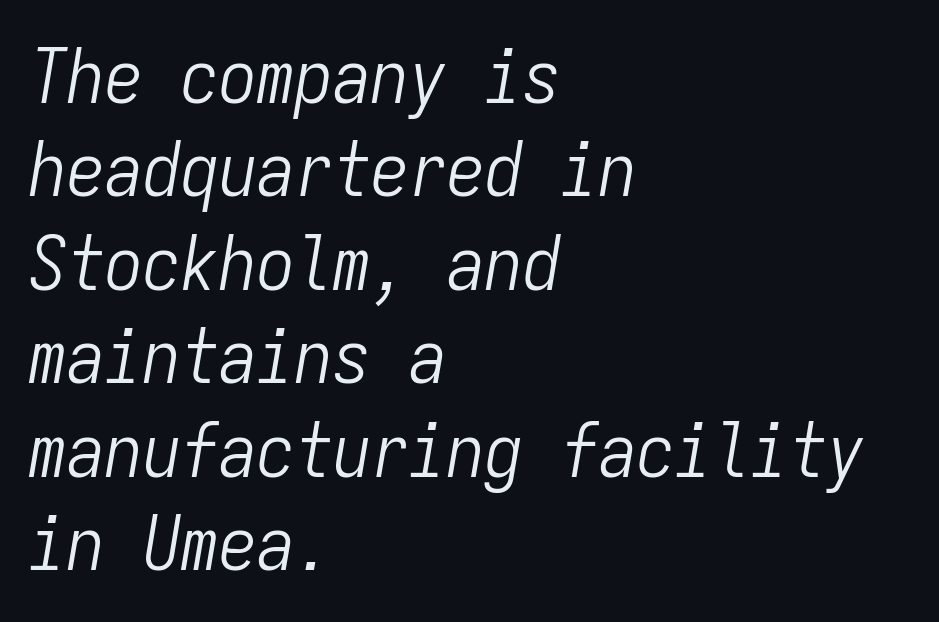
Q: Is the text bold? A: No.
Q: Is the text italic (slanted)? A: Yes, it leans right by about 9 degrees.
Q: Is the text underlined? A: No.
Q: How is the paragraph aligned? A: Left-aligned.
Q: Is the spacing between letters normal or unusually wide? A: Normal.
Q: Width (condensed, normal, or wide)? A: Condensed.
Q: Stroke contrast? A: Low.
Q: x-height? A: Medium.
Q: Monospaced? A: Yes.
